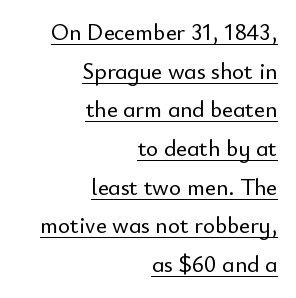
Q: Is the text italic (slanted)? A: No, it is upright.
Q: Is the text underlined? A: Yes.
Q: How is the paragraph aligned? A: Right-aligned.
Q: Is the spacing between letters normal or unusually wide? A: Normal.
Q: Is the spacing between lines tight, normal or loose? A: Normal.
